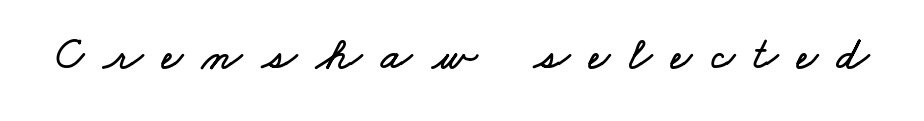
Q: Is the text underlined? A: No.
Q: Is the spacing between letters normal or unusually wide? A: Unusually wide.
Q: Width (condensed, normal, or wide)? A: Wide.
Q: Stroke contrast? A: Low.
Q: x-height? A: Small.
Q: Monospaced? A: No.
